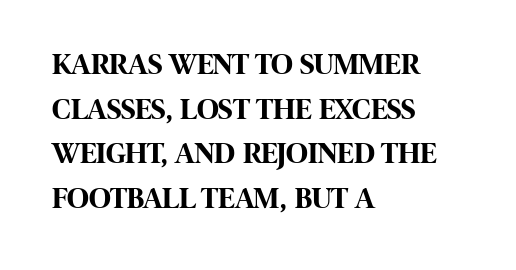
{"serif": "no", "italic": "no", "bold": "yes", "weight": "bold", "width": "condensed", "stroke_contrast": "high", "x_height": "large", "monospaced": "no", "underline": "no", "align": "left", "line_spacing": "normal", "line_spacing_ratio": 1.49, "letter_spacing": "normal", "letter_spacing_em": 0.0, "glyph_px": 30}
